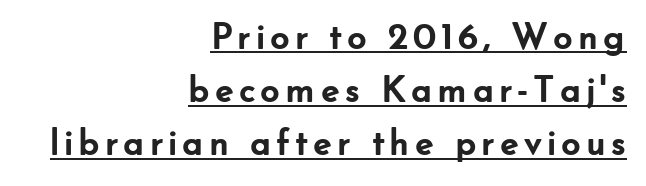
The image shows 38 px semibold sans-serif type, upright; set right-aligned, normal line spacing (1.4x), underlined; low stroke contrast and a small x-height.
